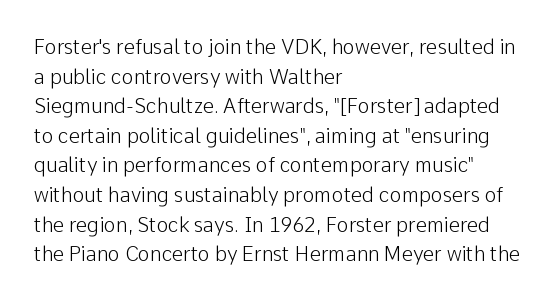
Compared with a typical body face, this is equally light or lighter still. The line texture is even and compact thanks to regular tracking. The space directly below the letters is spotless. Nope, not italic — everything's standing straight.
